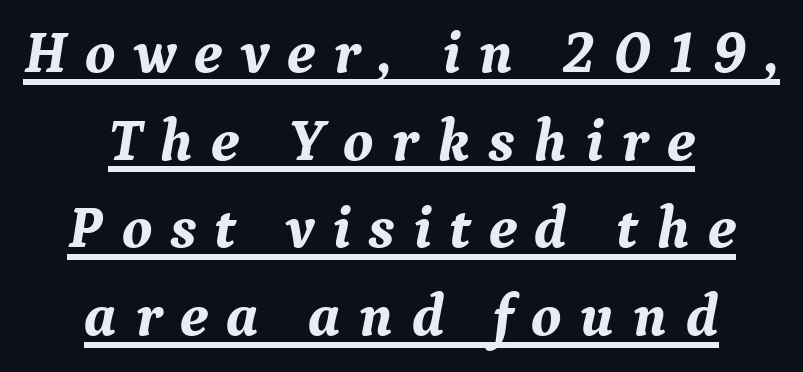
Does a line run under the words? Yes, clearly. A normal amount of white space separates one row of letters from the next. One-word summary of the alignment: center. Proportional: the letters do not fall into vertical columns. Each word looks stretched out because of the extra space between its letters.
